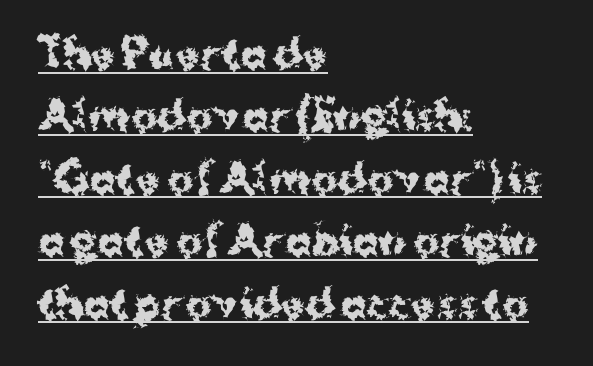
Q: Is the text bold? A: Yes.
Q: Is the text italic (slanted)? A: No, it is upright.
Q: Is the typeface a serif or a sans-serif typeface? A: Sans-serif.
Q: Is the text underlined? A: Yes.
Q: How is the paragraph aligned? A: Left-aligned.
Q: Is the spacing between letters normal or unusually wide? A: Normal.
Q: Is the spacing between lines tight, normal or loose? A: Normal.
Q: Width (condensed, normal, or wide)? A: Normal.
Q: Stroke contrast? A: Medium.
Q: x-height? A: Medium.
Q: Monospaced? A: No.
